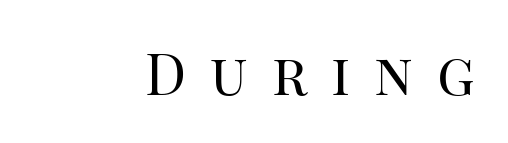
Think of a printed novel: that variable character pitch is what you see here. Nope, not italic — everything's standing straight. The weight tops out at a normal text grade. Where is the straight margin? On the right. Serif or sans? Serif — the stroke terminals have little feet. The strip under each line holds only bare page.
